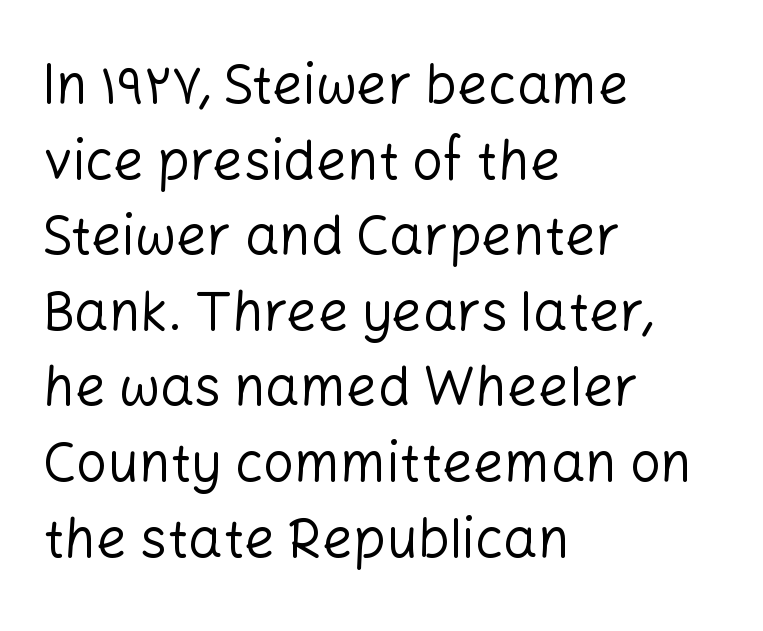
The image shows 54 px regular-weight sans-serif type, upright; set left-aligned, normal line spacing (1.4x), normal letter spacing, not underlined; low stroke contrast and a medium x-height.
